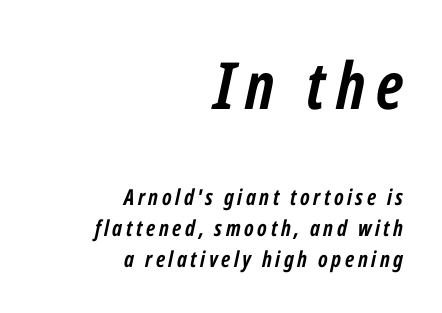
The image shows 65 px semibold, condensed type, italic (leaning right); set right-aligned, normal line spacing (1.39x), not underlined; the first (top) block is 2.95x larger; low stroke contrast and a medium x-height.
